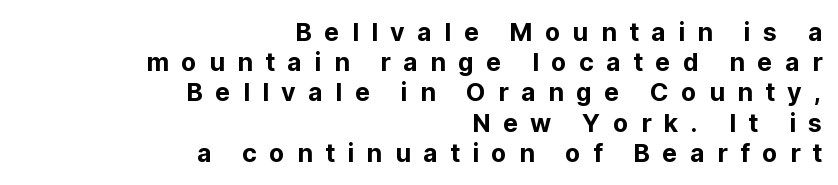
The image shows 25 px text type, upright; set right-aligned, line spacing 1.21x, unusually wide letter spacing (+0.5 em), not underlined.
